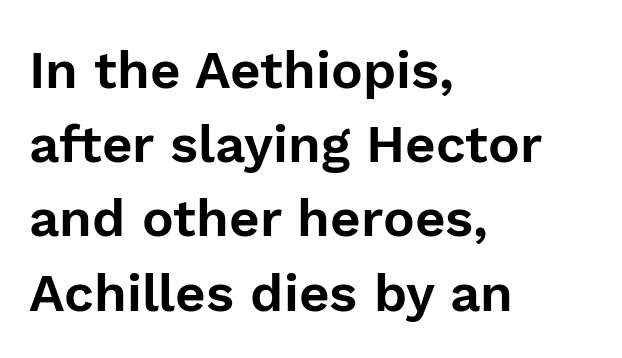
{"serif": "no", "italic": "no", "width": "normal", "stroke_contrast": "low", "x_height": "medium", "monospaced": "no", "underline": "no", "align": "left", "line_spacing": "normal", "line_spacing_ratio": 1.4, "letter_spacing": "normal", "letter_spacing_em": 0.0, "glyph_px": 53}
